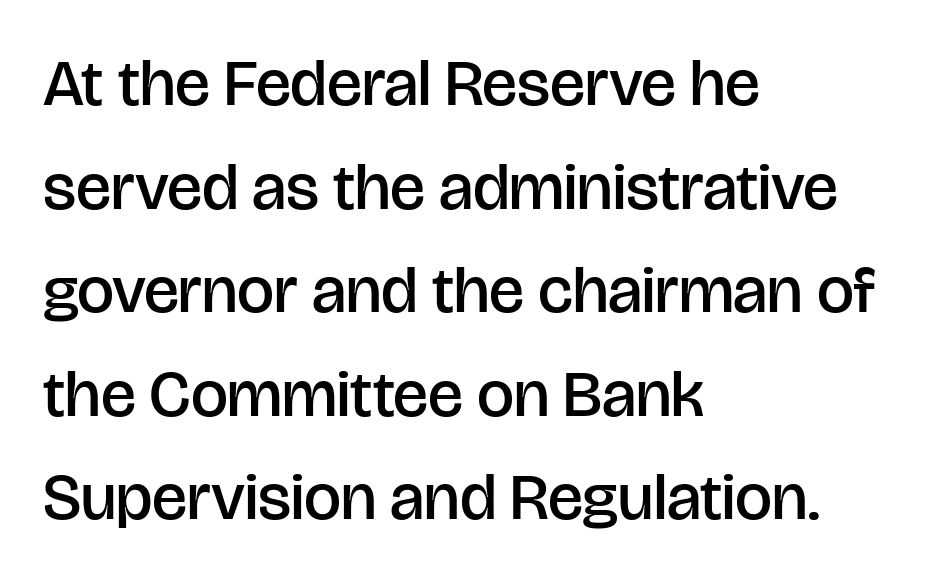
The image shows 66 px semibold sans-serif type, upright; set left-aligned, normal line spacing (1.57x), normal letter spacing, not underlined; low stroke contrast and a large x-height.
